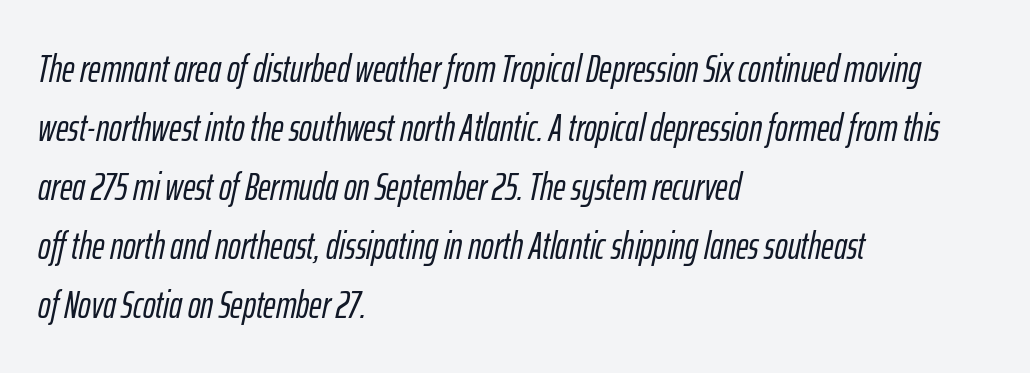
Q: Is the text italic (slanted)? A: Yes, it leans right by about 12 degrees.
Q: Is the text underlined? A: No.
Q: How is the paragraph aligned? A: Left-aligned.
Q: Is the spacing between letters normal or unusually wide? A: Normal.
Q: Is the spacing between lines tight, normal or loose? A: Normal.
Q: Width (condensed, normal, or wide)? A: Condensed.
Q: Stroke contrast? A: Low.
Q: x-height? A: Medium.
Q: Monospaced? A: No.
